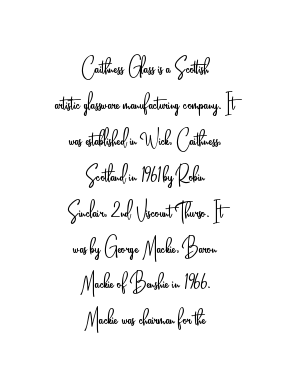
Normally led — the rows are evenly, conventionally spaced. Short note: letters normally spaced. Casual observation: everything's sitting right in the middle. A bare baseline throughout the passage. Caption: face not bold, strokes unweighted.
